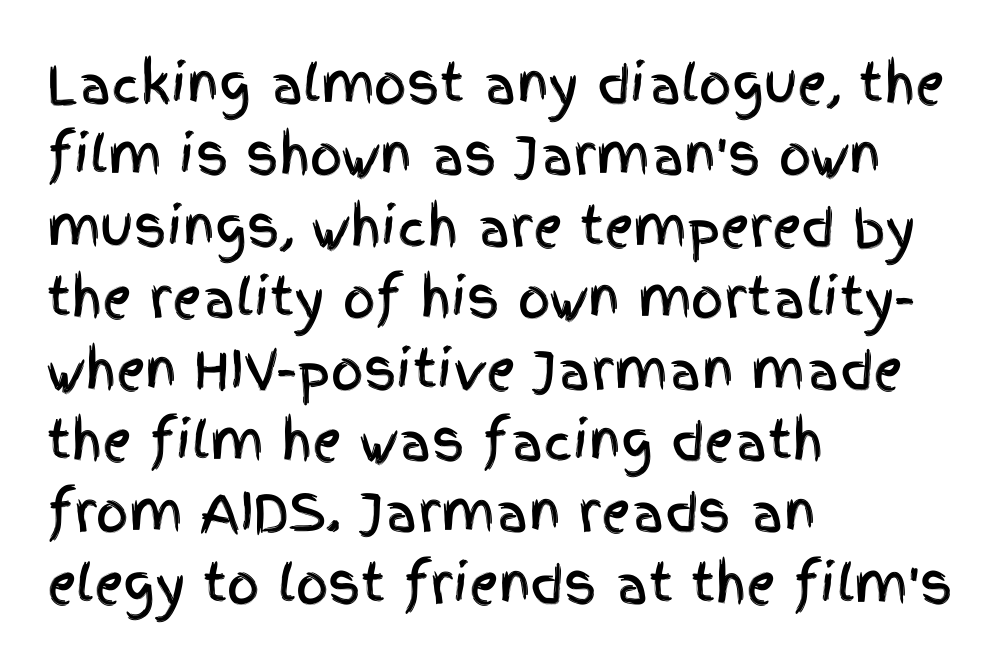
Varying glyph widths throughout — classic text-font behaviour. Examine the stroke ends and you'll find no serifs. Only glyphs here, with clear space below each row. Typeset ragged right — the left edge is the straight one. Default kerning and tracking; the words read as compact shapes.
